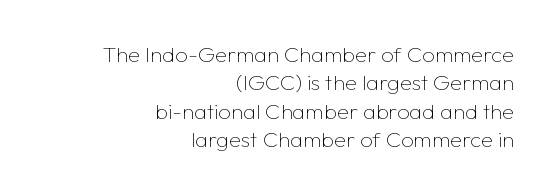
Q: Is the text bold? A: No.
Q: Is the text italic (slanted)? A: No, it is upright.
Q: Is the text underlined? A: No.
Q: How is the paragraph aligned? A: Right-aligned.
Q: Is the spacing between letters normal or unusually wide? A: Normal.
Q: Is the spacing between lines tight, normal or loose? A: Normal.
